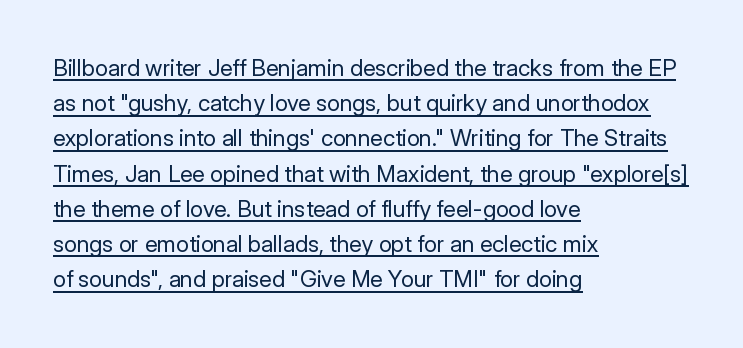
When letters stand straight like this, we call the style roman or upright. The cut favours lightness, reaching ordinary text weight at its darkest. Has an underline been added? It has. Line beginnings align vertically; line endings do not.
